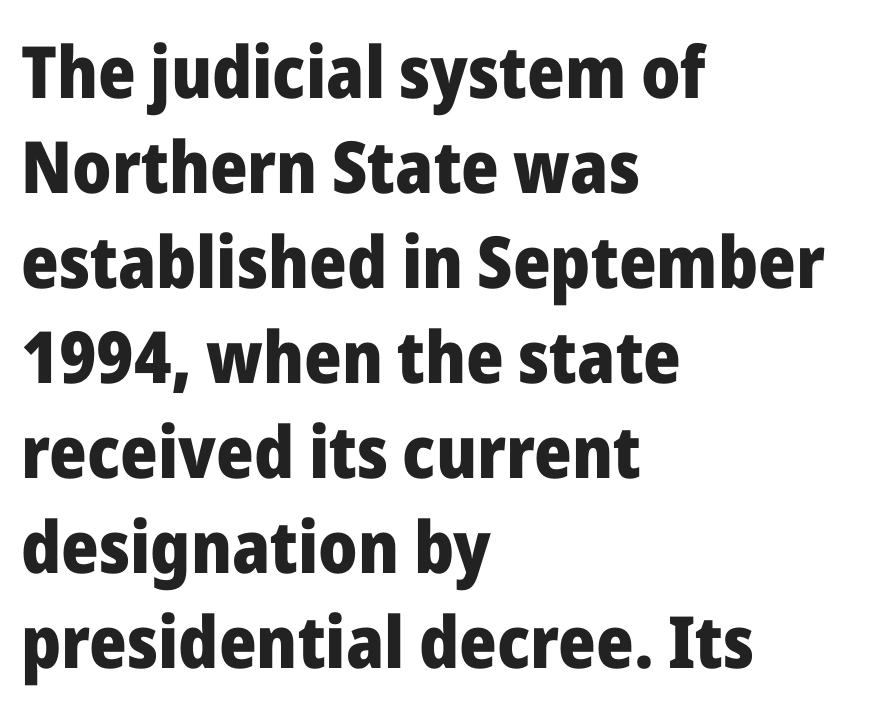
{"serif": "no", "italic": "no", "bold": "yes", "weight": "heavy", "width": "normal", "stroke_contrast": "low", "x_height": "medium", "monospaced": "no", "underline": "no", "align": "left", "line_spacing": "normal", "line_spacing_ratio": 1.32, "letter_spacing": "normal", "letter_spacing_em": 0.0, "glyph_px": 72}
